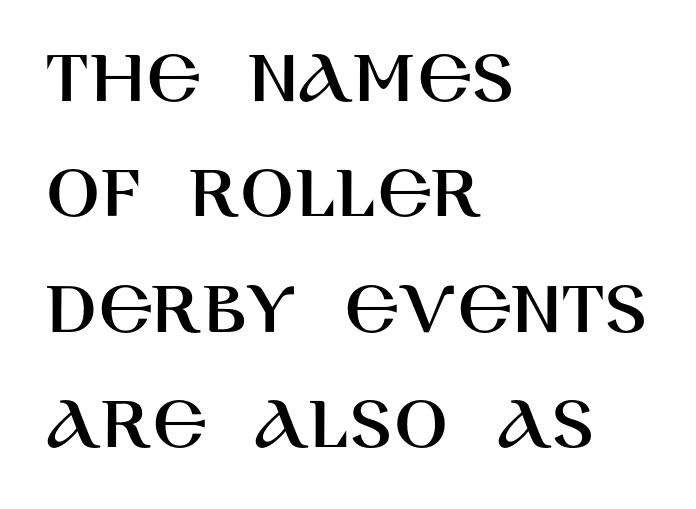
{"serif": "no", "italic": "no", "width": "normal", "stroke_contrast": "high", "x_height": "large", "monospaced": "no", "underline": "no", "align": "left", "line_spacing": "normal", "line_spacing_ratio": 1.46, "letter_spacing": "normal", "letter_spacing_em": 0.0, "glyph_px": 79}
